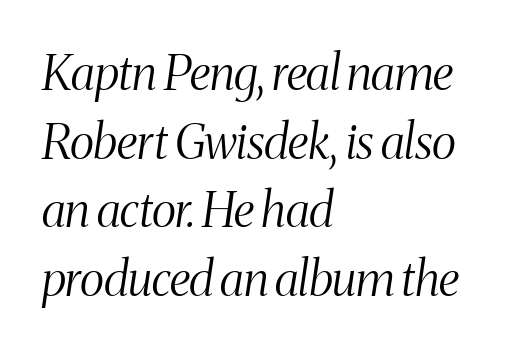
{"serif": "yes", "italic": "yes", "lean": "right", "slant_degrees": 8, "bold": "no", "weight": "light", "width": "condensed", "stroke_contrast": "medium", "x_height": "medium", "monospaced": "no", "underline": "no", "align": "left", "line_spacing": "normal", "line_spacing_ratio": 1.43, "letter_spacing": "normal", "letter_spacing_em": 0.0, "glyph_px": 48}
